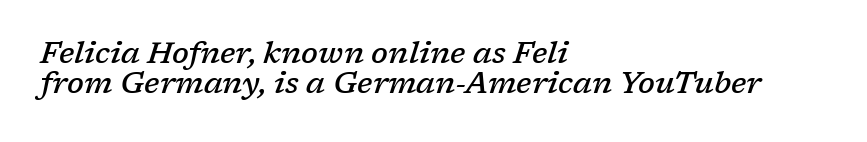
Horizontal bands of white between lines are thin slivers. Characters are canted at an angle relative to the baseline's perpendicular. The tracking reads as untouched default to a designer's eye. This sample uses a serif face.
